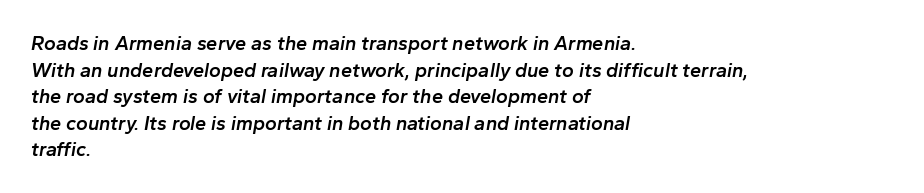
The rendering applies a slant to the glyphs. The sample has been set in demibold, a notch under bold. Plain, unruled lines of type. One glance says typical: line gaps are just what's usual. The tracking reads as untouched default to a designer's eye. The text block is weighted toward the left margin, trailing off unevenly rightward.
